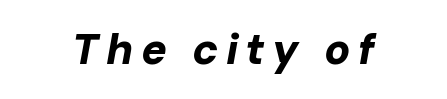
{"italic": "yes", "lean": "right", "slant_degrees": 10, "bold": "yes", "weight": "bold", "width": "normal", "stroke_contrast": "low", "x_height": "medium", "monospaced": "no", "underline": "no", "align": "center", "glyph_px": 43}
